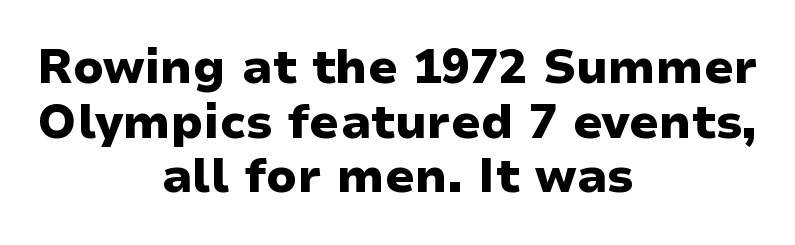
Q: Is the text bold? A: Yes.
Q: Is the text italic (slanted)? A: No, it is upright.
Q: Is the typeface a serif or a sans-serif typeface? A: Sans-serif.
Q: Is the text underlined? A: No.
Q: How is the paragraph aligned? A: Centered.
Q: Is the spacing between letters normal or unusually wide? A: Normal.
Q: Width (condensed, normal, or wide)? A: Wide.
Q: Stroke contrast? A: Low.
Q: x-height? A: Medium.
Q: Monospaced? A: No.
